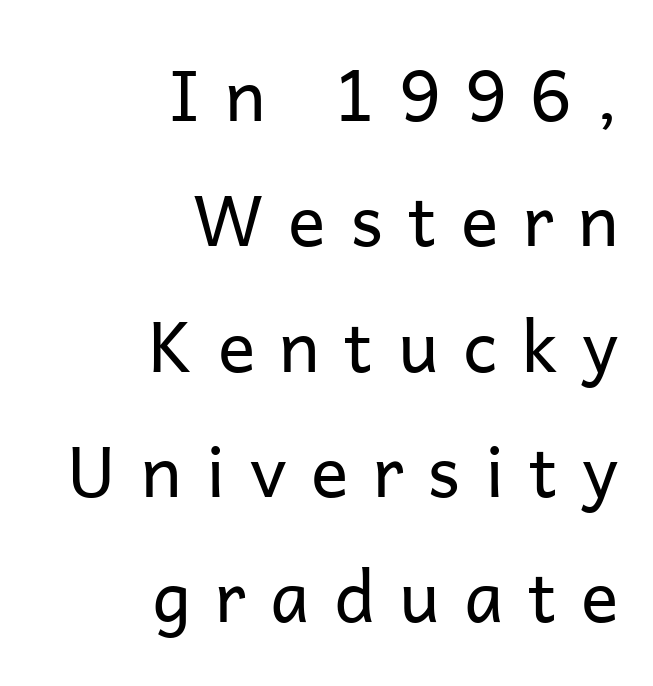
Q: Is the text bold? A: No.
Q: Is the text italic (slanted)? A: No, it is upright.
Q: Is the typeface a serif or a sans-serif typeface? A: Sans-serif.
Q: Is the text underlined? A: No.
Q: How is the paragraph aligned? A: Right-aligned.
Q: Is the spacing between letters normal or unusually wide? A: Unusually wide.
Q: Width (condensed, normal, or wide)? A: Normal.
Q: Stroke contrast? A: Low.
Q: x-height? A: Medium.
Q: Monospaced? A: No.
